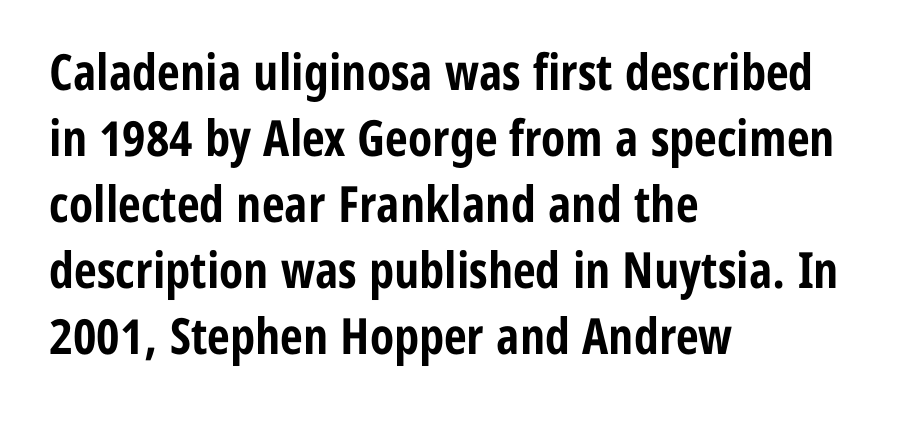
Q: Is the text bold? A: Yes.
Q: Is the text italic (slanted)? A: No, it is upright.
Q: Is the typeface a serif or a sans-serif typeface? A: Sans-serif.
Q: Is the text underlined? A: No.
Q: How is the paragraph aligned? A: Left-aligned.
Q: Is the spacing between letters normal or unusually wide? A: Normal.
Q: Is the spacing between lines tight, normal or loose? A: Normal.
Q: Width (condensed, normal, or wide)? A: Condensed.
Q: Stroke contrast? A: Low.
Q: x-height? A: Medium.
Q: Monospaced? A: No.
